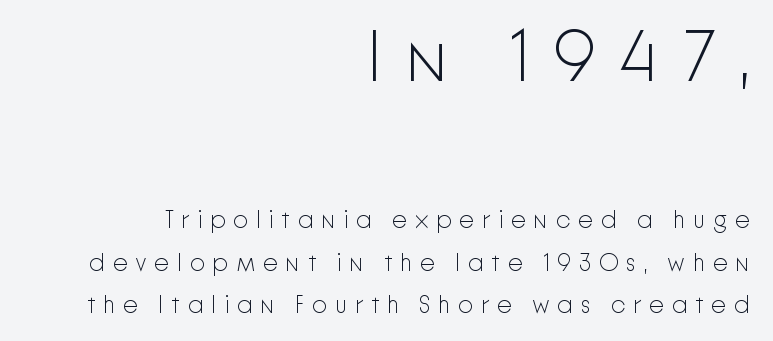
Q: Is the text bold? A: No.
Q: Is the text italic (slanted)? A: No, it is upright.
Q: Is the typeface a serif or a sans-serif typeface? A: Sans-serif.
Q: Is the text underlined? A: No.
Q: How is the paragraph aligned? A: Right-aligned.
Q: Is the spacing between letters normal or unusually wide? A: Unusually wide.
Q: Which block of text is set in a larger size, the first (top) or the second (bottom)? A: The first (top) one.
Q: Width (condensed, normal, or wide)? A: Normal.
Q: Stroke contrast? A: Low.
Q: x-height? A: Medium.
Q: Monospaced? A: No.
